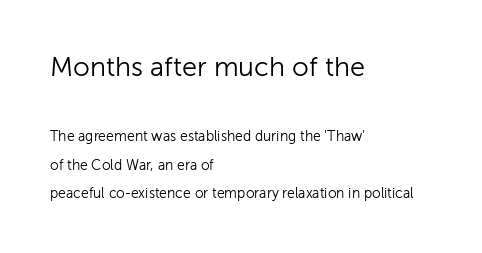
Q: Is the text bold? A: No.
Q: Is the text italic (slanted)? A: No, it is upright.
Q: Is the text underlined? A: No.
Q: How is the paragraph aligned? A: Left-aligned.
Q: Is the spacing between letters normal or unusually wide? A: Normal.
Q: Is the spacing between lines tight, normal or loose? A: Loose.
Q: Which block of text is set in a larger size, the first (top) or the second (bottom)? A: The first (top) one.
